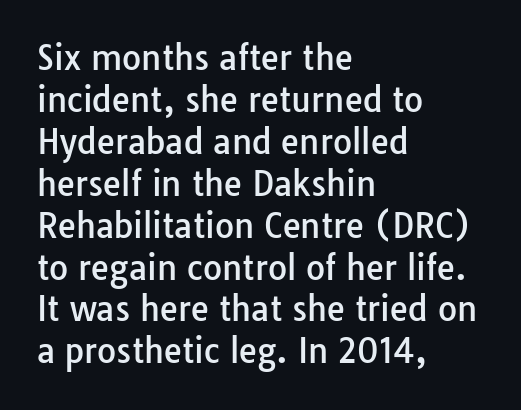
{"serif": "no", "italic": "no", "width": "normal", "stroke_contrast": "low", "x_height": "medium", "monospaced": "no", "underline": "no", "align": "left", "line_spacing": "normal", "line_spacing_ratio": 1.27, "letter_spacing": "normal", "letter_spacing_em": 0.0, "glyph_px": 33}
